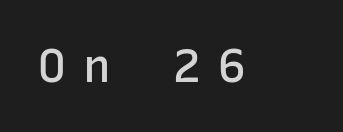
Q: Is the text bold? A: Semi-bold.
Q: Is the text italic (slanted)? A: No, it is upright.
Q: Is the typeface a serif or a sans-serif typeface? A: Sans-serif.
Q: Is the text underlined? A: No.
Q: Is the spacing between letters normal or unusually wide? A: Unusually wide.
Q: Width (condensed, normal, or wide)? A: Normal.
Q: Stroke contrast? A: Low.
Q: x-height? A: Medium.
Q: Monospaced? A: Yes.
